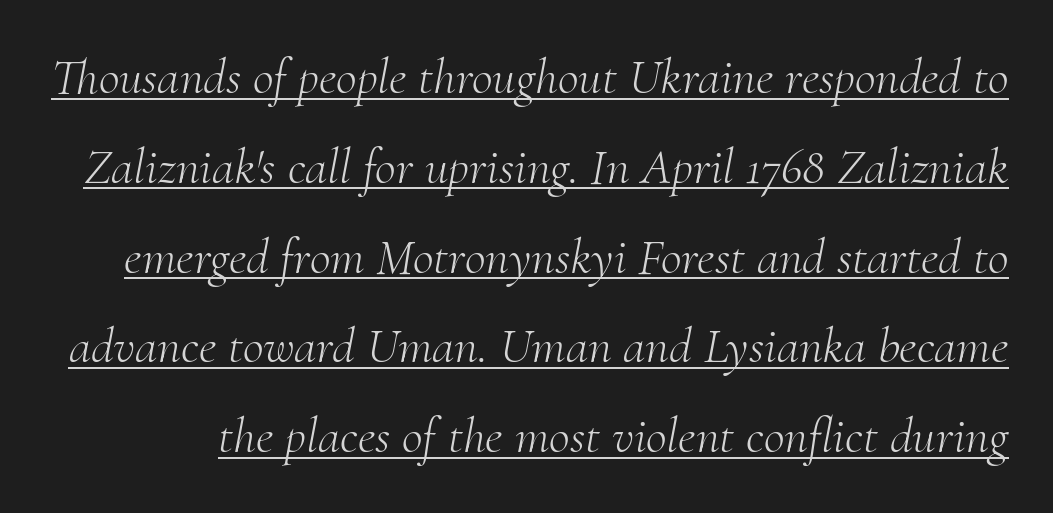
Tracking here is standard; glyphs follow each other at the usual distance. Letters have the restrained weight of plain body copy at most. Underlined type. Type style note: has serifs. The rendering uses natural spacing where letterforms have individual widths.
